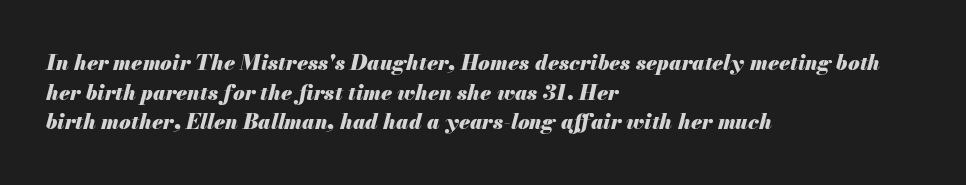
Q: Is the text bold? A: Yes.
Q: Is the text italic (slanted)? A: Yes, it leans right by about 13 degrees.
Q: Is the text underlined? A: No.
Q: How is the paragraph aligned? A: Left-aligned.
Q: Is the spacing between letters normal or unusually wide? A: Normal.
Q: Is the spacing between lines tight, normal or loose? A: Normal.
